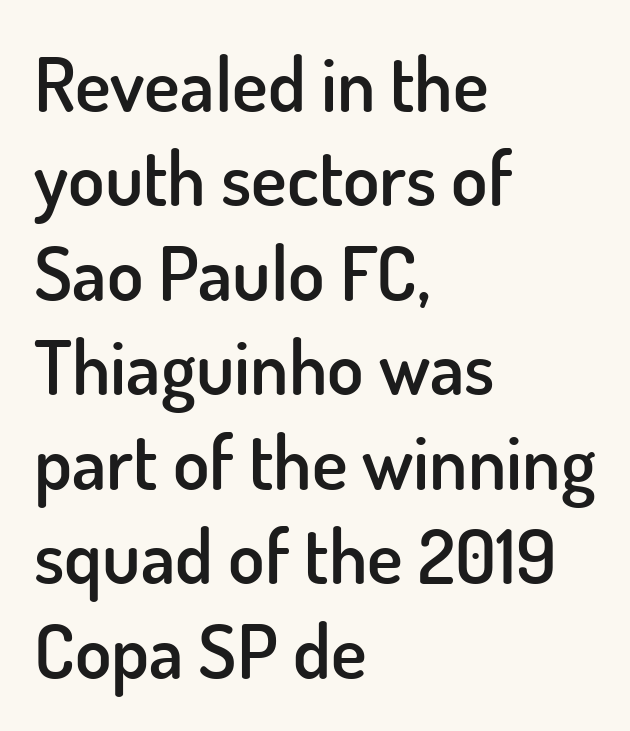
Q: Is the text bold? A: Semi-bold.
Q: Is the text italic (slanted)? A: No, it is upright.
Q: Is the typeface a serif or a sans-serif typeface? A: Sans-serif.
Q: Is the text underlined? A: No.
Q: How is the paragraph aligned? A: Left-aligned.
Q: Is the spacing between letters normal or unusually wide? A: Normal.
Q: Is the spacing between lines tight, normal or loose? A: Normal.
Q: Width (condensed, normal, or wide)? A: Normal.
Q: Stroke contrast? A: Low.
Q: x-height? A: Small.
Q: Monospaced? A: No.
